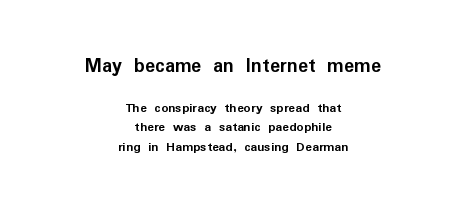
{"italic": "no", "bold": "yes", "underline": "no", "align": "center", "line_spacing": "normal", "line_spacing_ratio": 1.42, "letter_spacing": "normal", "letter_spacing_em": 0.0, "larger_block": "first", "size_ratio": 1.5, "glyph_px": 21}
